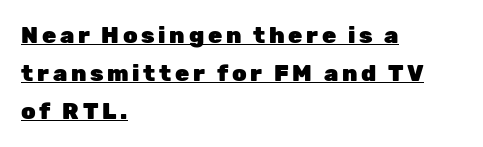
What weight is shown? A full bold with thick strokes. The sample's only ornament is a line tracing under the words. If you drew a line through each stem, it would be perfectly vertical. The paragraph has a hard left edge and a soft right edge.
